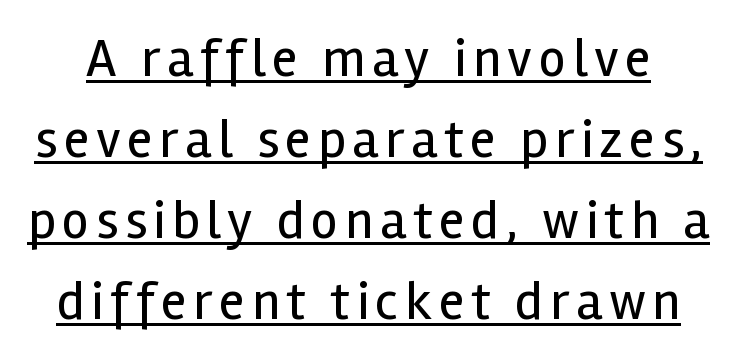
Q: Is the text bold? A: No.
Q: Is the text italic (slanted)? A: No, it is upright.
Q: Is the typeface a serif or a sans-serif typeface? A: Sans-serif.
Q: Is the text underlined? A: Yes.
Q: Is the spacing between lines tight, normal or loose? A: Normal.
Q: Width (condensed, normal, or wide)? A: Normal.
Q: x-height? A: Medium.
Q: Monospaced? A: No.
